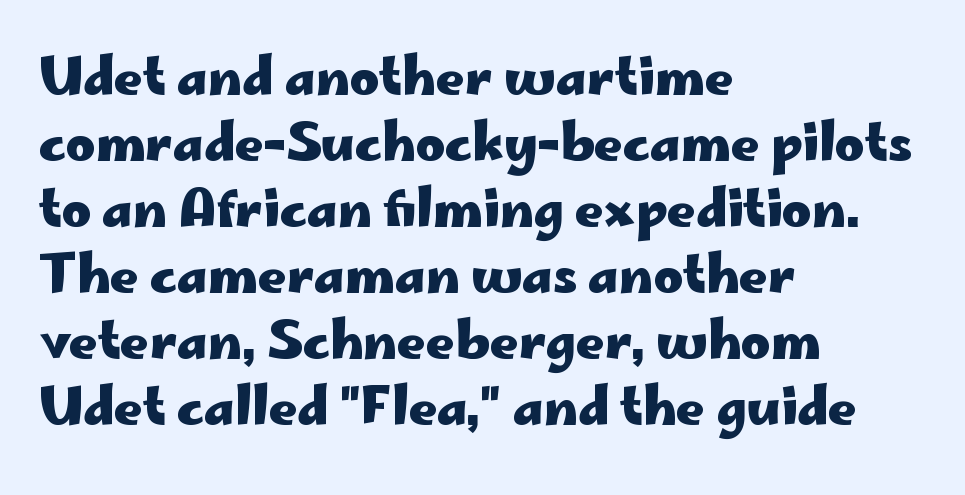
The passage shown is typeset with a sans-serif family. Notice how the stems are strictly vertical — no italics here. A typesetter would call this leading conventional body-copy spacing. Each glyph is drawn with heavy, bold strokes. These lines stack with their left ends in a neat column. Anything drawn beneath the words? Only blank space.
